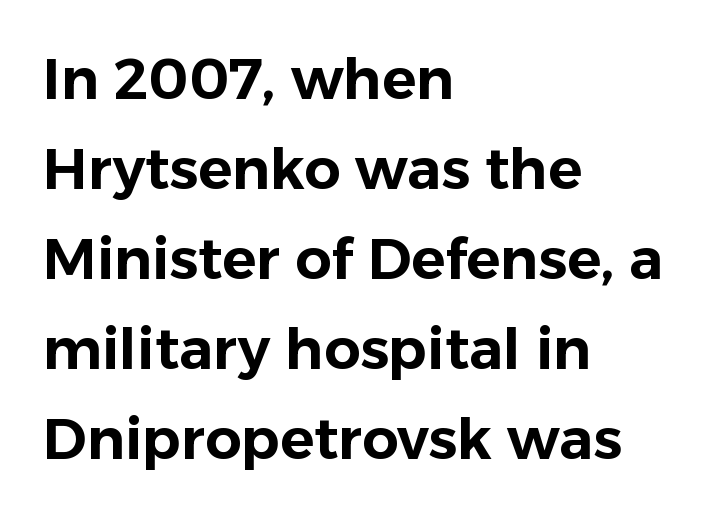
The leading is moderate, giving the passage an even texture. Each letter's strokes conclude bluntly, with no projecting serifs. Check the space under the baseline: it is left empty. Notice how the stems are strictly vertical — no italics here. Alignment: flush left. This sample has the flowing, uneven cadence of proportional lettering.
